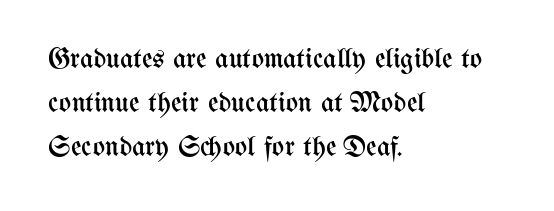
The area under the type is left untouched. Is the letter spacing exaggerated? No — it looks like the ordinary default. Style check: upright. Vertically, the passage feels balanced, rows spaced as you'd expect.
